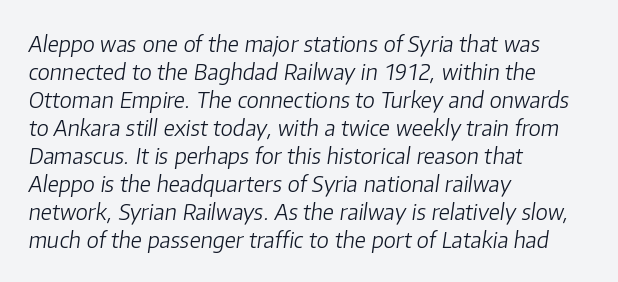
{"italic": "yes", "lean": "right", "slant_degrees": 8, "bold": "no", "underline": "no", "align": "left", "line_spacing": "normal", "line_spacing_ratio": 1.27, "letter_spacing": "normal", "letter_spacing_em": 0.0, "glyph_px": 22}
